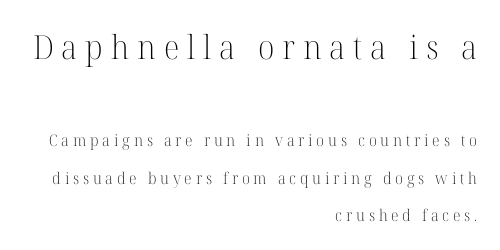
{"serif": "yes", "italic": "no", "bold": "no", "weight": "light", "width": "normal", "stroke_contrast": "high", "x_height": "medium", "monospaced": "no", "underline": "no", "align": "right", "line_spacing": "loose", "line_spacing_ratio": 2.37, "letter_spacing": "wide", "letter_spacing_em": 0.24, "larger_block": "first", "size_ratio": 2.06, "glyph_px": 33}
